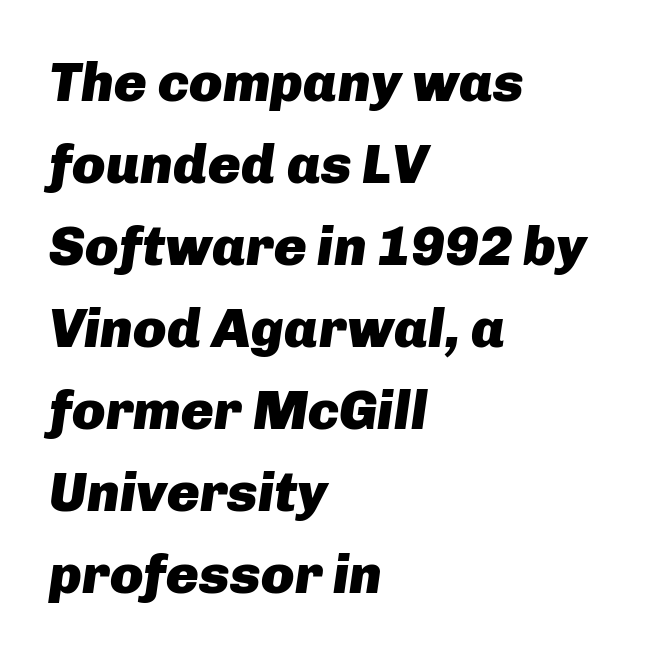
The image shows 55 px heavy type, italic (leaning right); set left-aligned, normal line spacing (1.49x), normal letter spacing, not underlined; low stroke contrast and a medium x-height.
